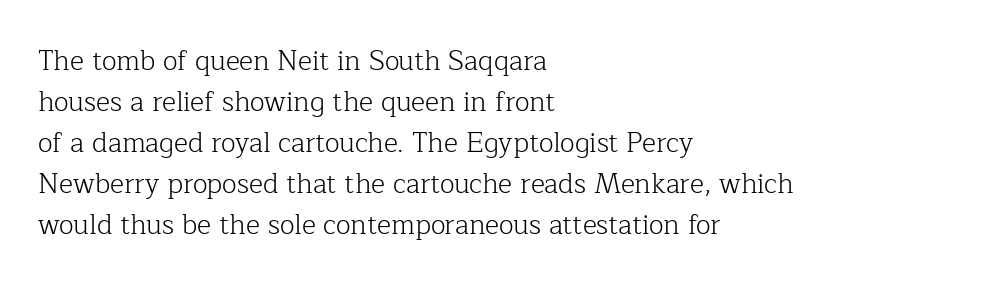
{"italic": "no", "bold": "no", "underline": "no", "align": "left", "line_spacing": "normal", "line_spacing_ratio": 1.52, "letter_spacing": "normal", "letter_spacing_em": 0.0, "glyph_px": 27}
